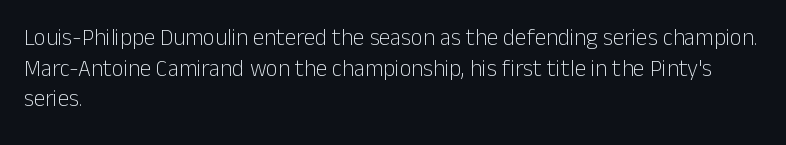
Vertical spacing — default. The text block is weighted toward the left margin, trailing off unevenly rightward. The baseline area is clear. These lines keep a tight, regular rhythm from letter to letter. No extra ink here — the face is not bold.
